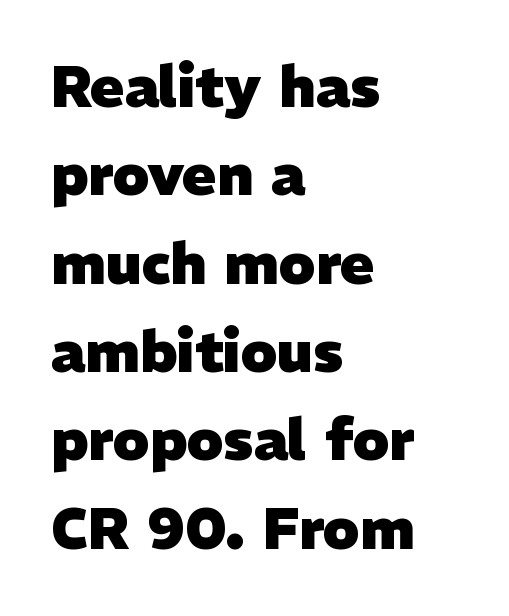
{"serif": "no", "bold": "yes", "weight": "heavy", "width": "normal", "stroke_contrast": "low", "x_height": "medium", "monospaced": "no", "underline": "no", "align": "left", "line_spacing": "normal", "line_spacing_ratio": 1.55, "letter_spacing": "normal", "letter_spacing_em": 0.0, "glyph_px": 57}
